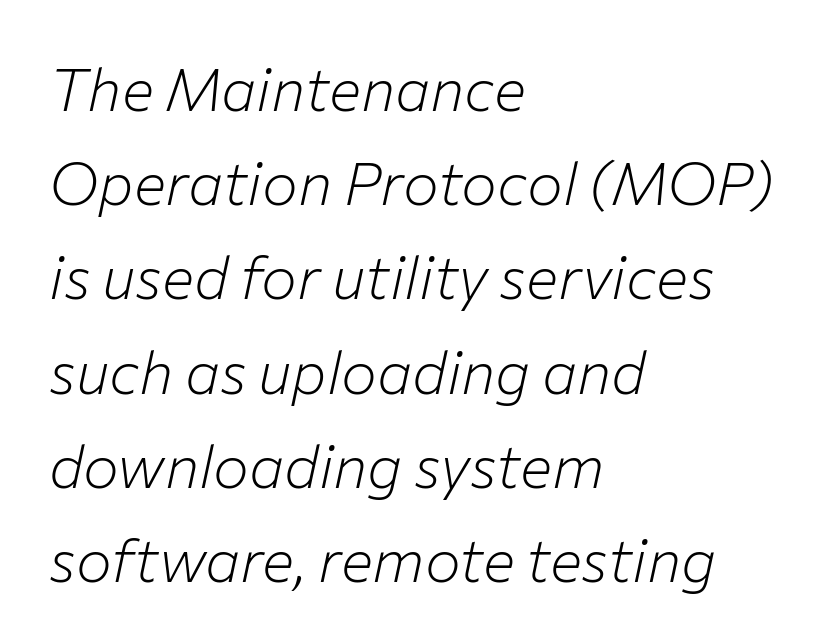
Looks like regular typesetting: each glyph gets only the width it needs. Observe the ordinary spacing: letters are neighbours, not strangers. Regarding leading, the lines here are spaced in the standard way. The letters are slanted; this is an italic face. Nobody drew a line under any word here. The strokes are not fattened; the text isn't bold.
